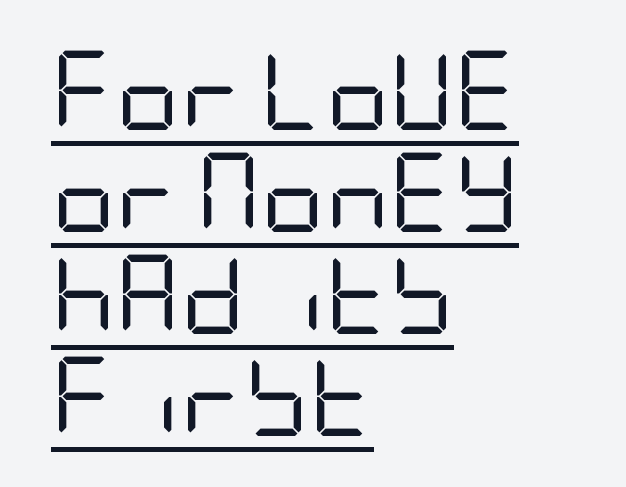
Q: Is the text bold? A: No.
Q: Is the text italic (slanted)? A: No, it is upright.
Q: Is the typeface a serif or a sans-serif typeface? A: Sans-serif.
Q: Is the text underlined? A: Yes.
Q: How is the paragraph aligned? A: Left-aligned.
Q: Is the spacing between letters normal or unusually wide? A: Normal.
Q: Is the spacing between lines tight, normal or loose? A: Normal.
Q: Width (condensed, normal, or wide)? A: Condensed.
Q: Stroke contrast? A: Low.
Q: x-height? A: Large.
